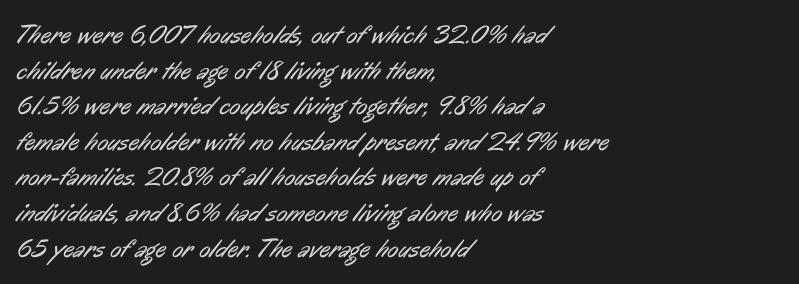
{"bold": "no", "underline": "no", "align": "left", "line_spacing": "normal", "line_spacing_ratio": 1.37, "letter_spacing": "normal", "letter_spacing_em": 0.0, "glyph_px": 26}
